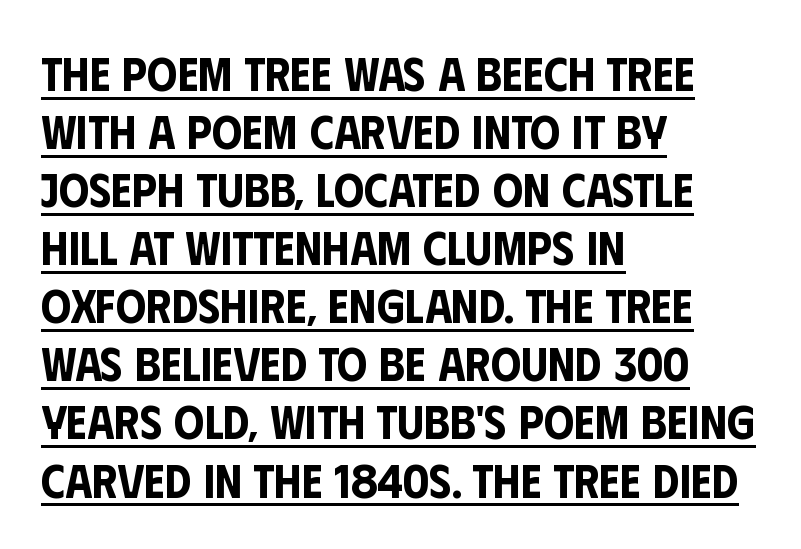
The image shows 48 px condensed sans-serif type, upright; set left-aligned, line spacing 1.21x, normal letter spacing, underlined; low stroke contrast and a large x-height.
